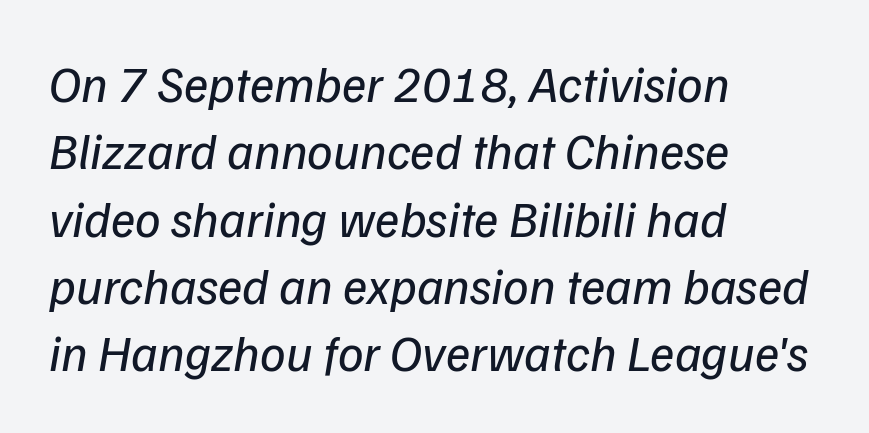
{"italic": "yes", "lean": "right", "slant_degrees": 9, "bold": "no", "weight": "regular", "width": "normal", "stroke_contrast": "low", "x_height": "medium", "monospaced": "no", "underline": "no", "align": "left", "line_spacing": "normal", "line_spacing_ratio": 1.32, "letter_spacing": "normal", "letter_spacing_em": 0.0, "glyph_px": 51}
